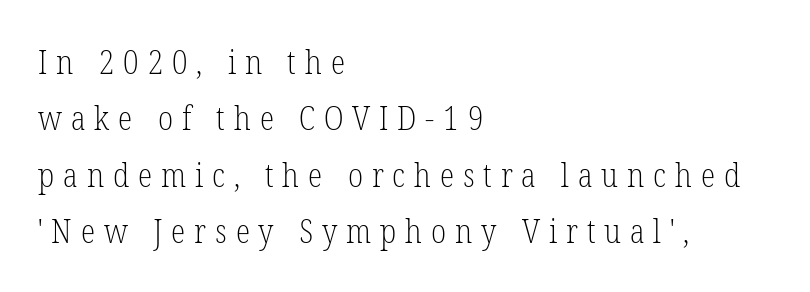
{"serif": "yes", "italic": "no", "bold": "no", "weight": "light", "width": "condensed", "stroke_contrast": "low", "x_height": "medium", "monospaced": "no", "underline": "no", "align": "left", "line_spacing_ratio": 1.71, "letter_spacing": "wide", "letter_spacing_em": 0.27, "glyph_px": 33}
